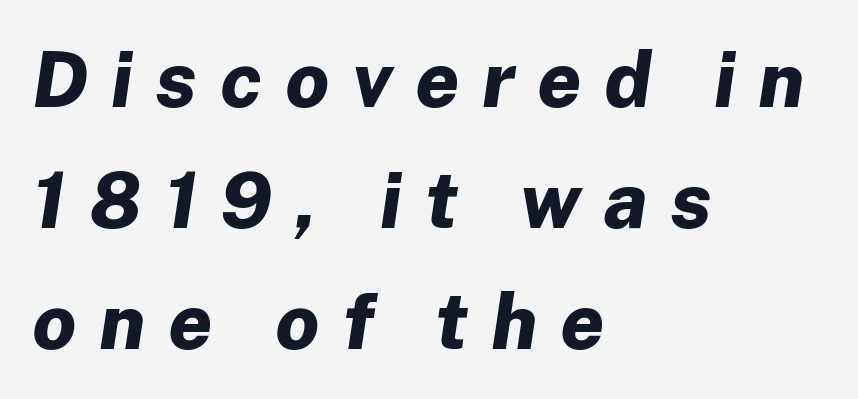
{"italic": "yes", "lean": "right", "slant_degrees": 8, "bold": "yes", "weight": "bold", "width": "normal", "stroke_contrast": "low", "x_height": "medium", "monospaced": "no", "underline": "no", "align": "left", "line_spacing": "normal", "line_spacing_ratio": 1.55, "letter_spacing": "wide", "letter_spacing_em": 0.29, "glyph_px": 78}
